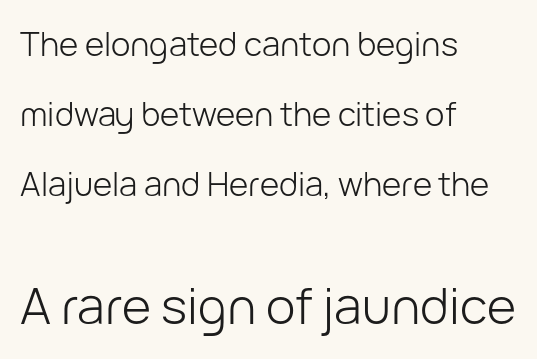
The image shows 50 px light sans-serif type, upright; set left-aligned, loose line spacing (2.12x), normal letter spacing, not underlined; the second (bottom) block is 1.52x larger; low stroke contrast and a medium x-height.
